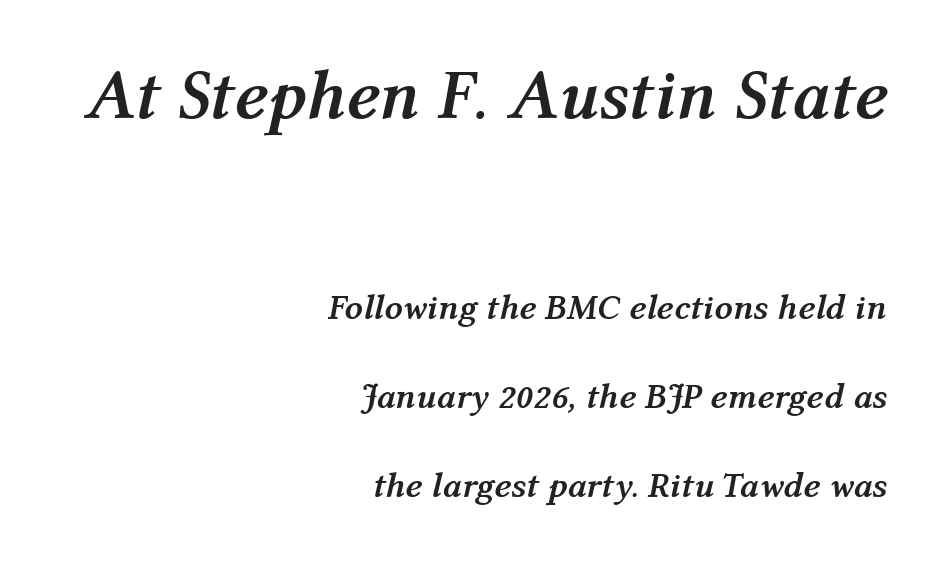
The image shows 71 px semibold type, italic (leaning right); set right-aligned, loose line spacing (2.47x), normal letter spacing, not underlined; the first (top) block is 1.97x larger; medium stroke contrast and a medium x-height.
